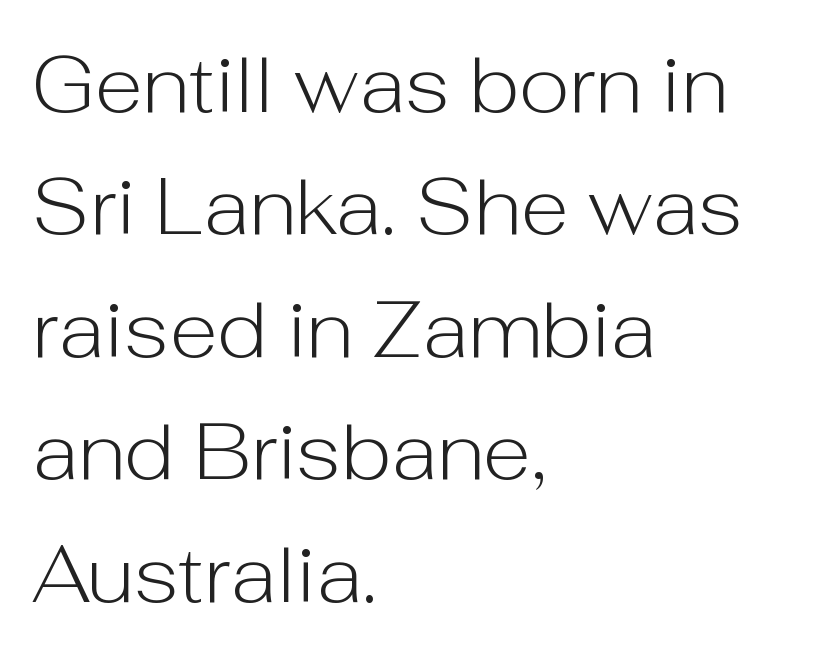
The image shows 79 px light sans-serif type, upright; set left-aligned, normal line spacing (1.55x), normal letter spacing, not underlined; low stroke contrast and a medium x-height.
